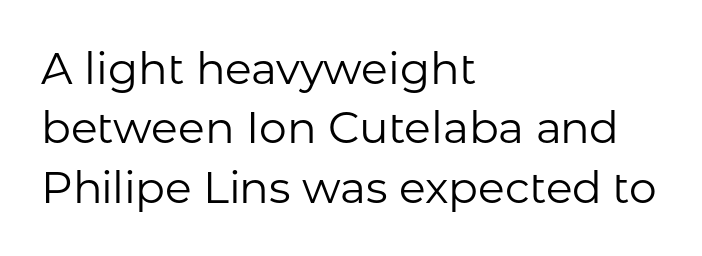
{"serif": "no", "italic": "no", "bold": "no", "weight": "regular", "width": "normal", "stroke_contrast": "low", "x_height": "medium", "monospaced": "no", "underline": "no", "align": "left", "line_spacing": "normal", "line_spacing_ratio": 1.35, "letter_spacing": "normal", "letter_spacing_em": 0.0, "glyph_px": 44}
